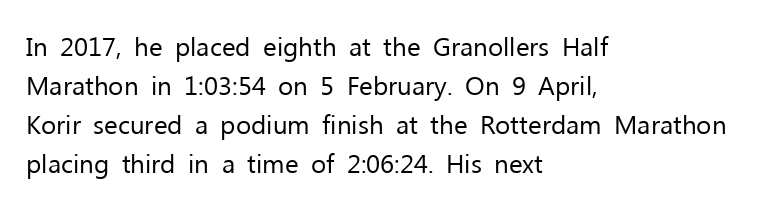
The image shows 26 px text type, upright; set left-aligned, normal line spacing (1.5x), normal letter spacing, not underlined.
